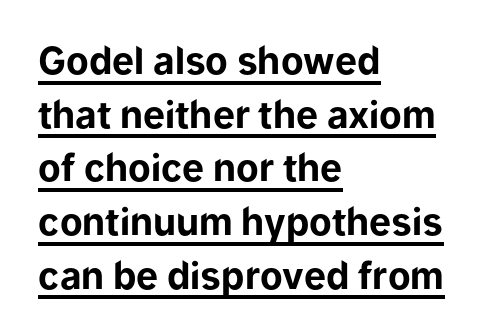
The image shows 37 px bold sans-serif type, upright; set left-aligned, normal line spacing (1.45x), normal letter spacing, underlined; low stroke contrast and a medium x-height.
